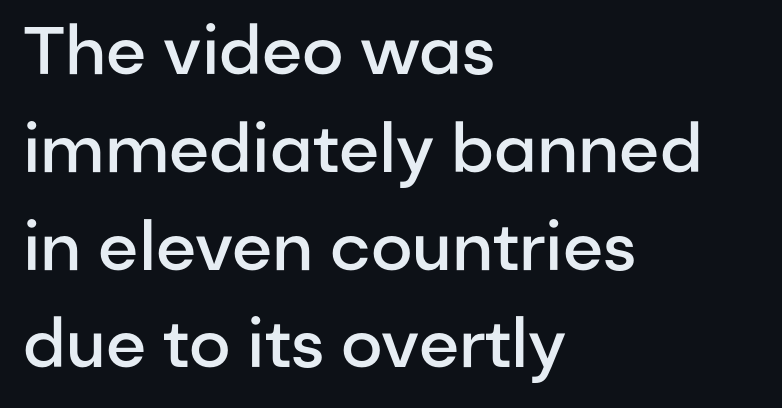
This sample uses an upright cut, with every glyph sitting square on the baseline. This sample is left-justified, so line endings fall wherever the words run out. This is sans-serif lettering, the kind often seen on screens and signage. The strip under each line holds only bare page. No extra tracking has been applied to these lines. The face used here is proportionally spaced, like ordinary book or web type.
